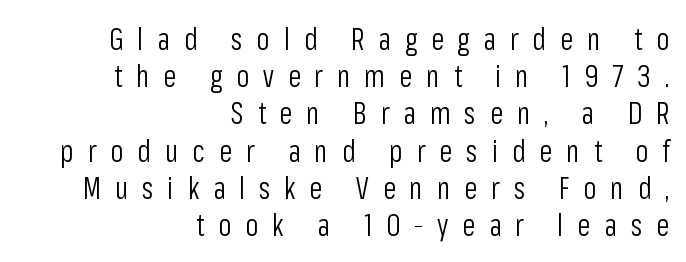
{"serif": "no", "italic": "no", "bold": "no", "weight": "light", "width": "condensed", "stroke_contrast": "low", "x_height": "medium", "monospaced": "no", "underline": "no", "align": "right", "line_spacing_ratio": 1.24, "letter_spacing": "wide", "letter_spacing_em": 0.46, "glyph_px": 30}
